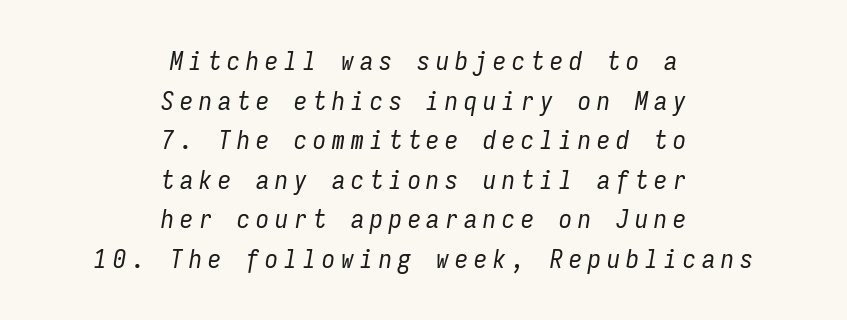
{"italic": "yes", "lean": "right", "slant_degrees": 9, "bold": "no", "underline": "no", "align": "center", "line_spacing": "normal", "line_spacing_ratio": 1.52, "letter_spacing": "wide", "letter_spacing_em": 0.23, "glyph_px": 26}
